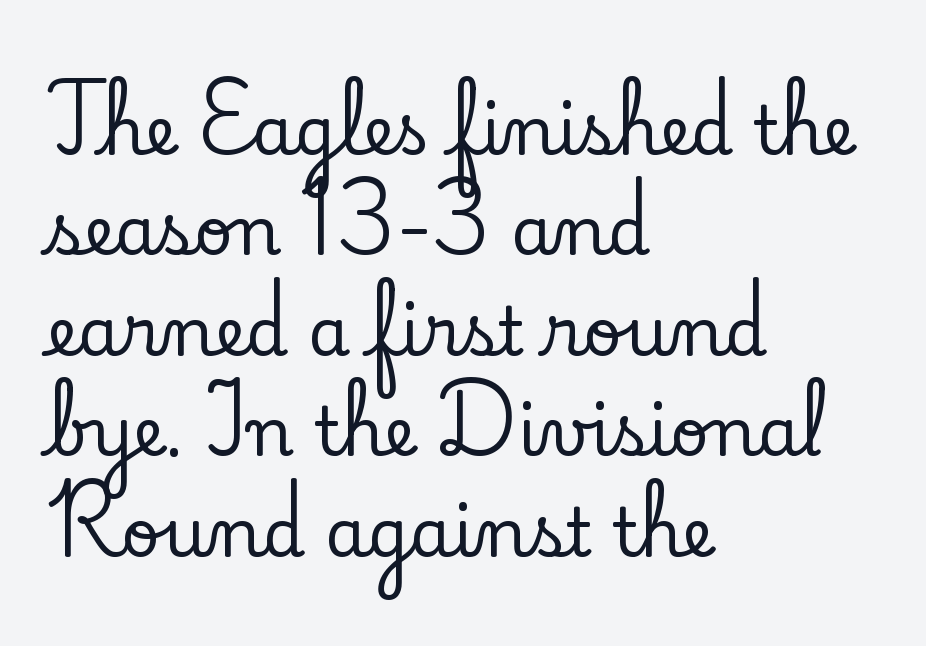
Does the type have serifs? Yes, each stem ends in a small foot. Inter-character spacing is left at the font's built-in metrics. Any mark beneath the type? The region is blank. Is this a fixed-width face? No — the glyphs have proportional, varying widths. The setting favours the left margin, as ordinary paragraphs usually do. Designer's note — italics off, roman on.
